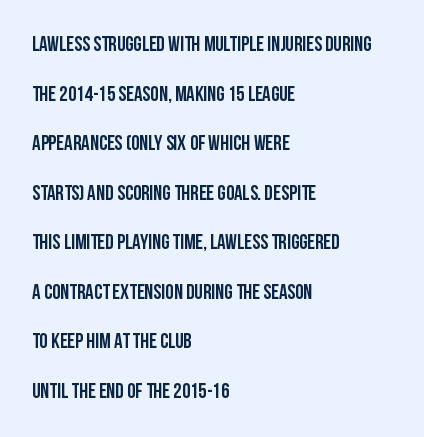
Q: Is the text italic (slanted)? A: No, it is upright.
Q: Is the text underlined? A: No.
Q: How is the paragraph aligned? A: Left-aligned.
Q: Is the spacing between letters normal or unusually wide? A: Normal.
Q: Is the spacing between lines tight, normal or loose? A: Loose.
